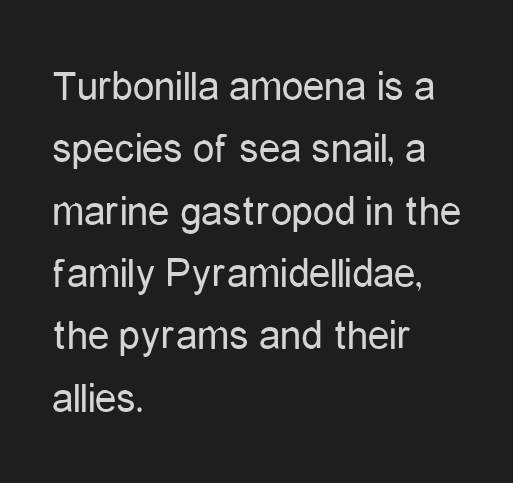
{"serif": "no", "italic": "no", "bold": "no", "weight": "regular", "width": "condensed", "stroke_contrast": "low", "x_height": "medium", "monospaced": "no", "underline": "no", "align": "left", "line_spacing": "normal", "line_spacing_ratio": 1.45, "letter_spacing": "normal", "letter_spacing_em": 0.0, "glyph_px": 43}
